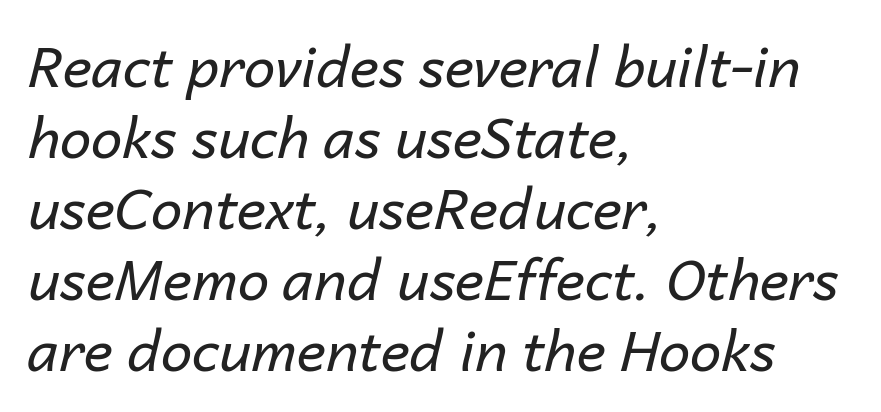
This is oblique type, the kind used for emphasis or titles. The vertical gap from one line to the next is medium. Which margin do the lines hug? The left one — the right edge is uneven. There is no visible air inserted between adjacent glyphs. Is this a heavy cut? Hardly; it is regular or lighter.
